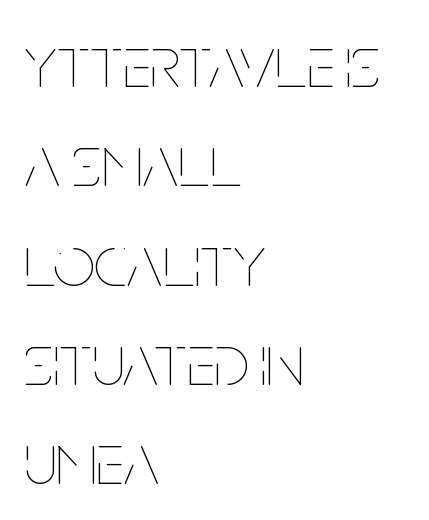
Short note: letters normally spaced. Heft: none added — not bold. Upright lettering throughout. The zone under the glyphs is completely vacant.
